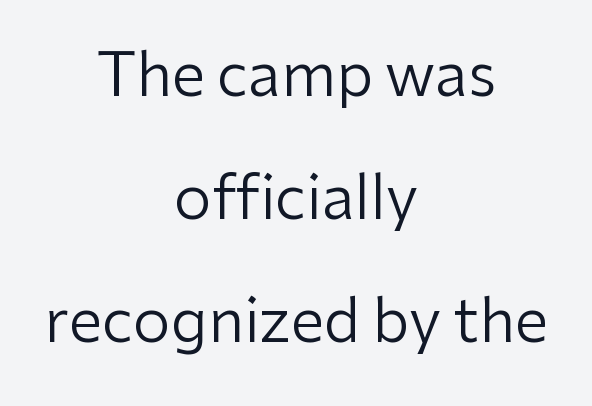
The image shows 60 px regular-weight sans-serif type, upright; set centered, loose line spacing (2.05x), normal letter spacing, not underlined; low stroke contrast and a medium x-height.
